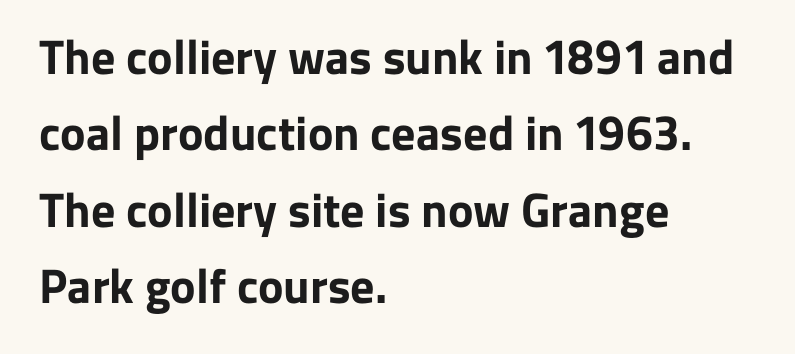
Q: Is the text bold? A: Yes.
Q: Is the text italic (slanted)? A: No, it is upright.
Q: Is the typeface a serif or a sans-serif typeface? A: Sans-serif.
Q: Is the text underlined? A: No.
Q: How is the paragraph aligned? A: Left-aligned.
Q: Is the spacing between letters normal or unusually wide? A: Normal.
Q: Is the spacing between lines tight, normal or loose? A: Normal.
Q: Width (condensed, normal, or wide)? A: Normal.
Q: Stroke contrast? A: Low.
Q: x-height? A: Medium.
Q: Monospaced? A: No.
